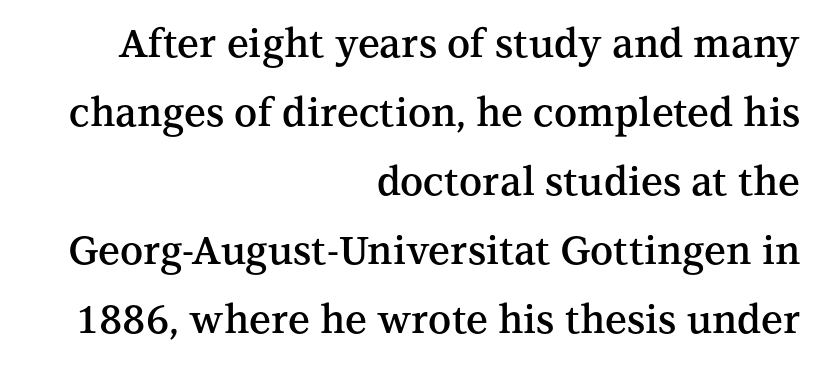
Clear beneath every line of the passage. Typeset ragged left — the right edge is the straight one. In terms of weight, the rendering is demibold, just under bold. Small tapered or slab feet sit at the stroke ends, so this counts as serif. Honestly, the letter spacing is just normal — you wouldn't notice it.
